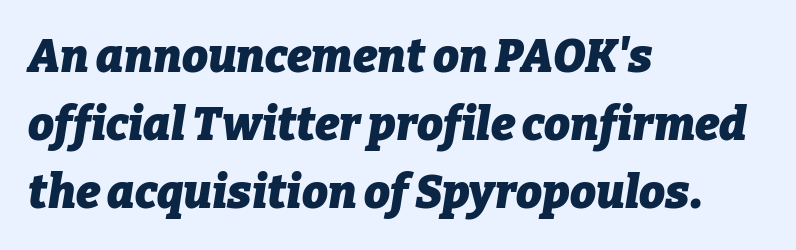
You could not count columns in this text — the font is proportionally spaced. In terms of posture, this sample is oblique. No extra tracking has been applied to these lines. Evenly set lines give the paragraph a standard silhouette. Compared with a centered layout, this one pins lines to the left instead. Underline: absent.
